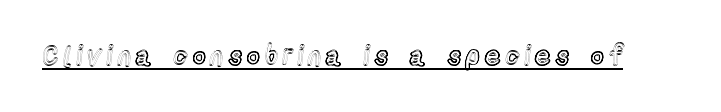
The lettering is marked with a stroke running underneath it. The rendering inserts visible extra space after every character.
